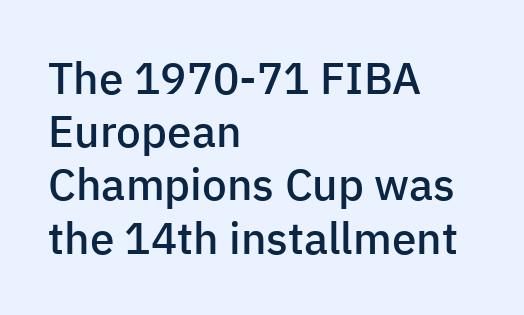
{"serif": "no", "italic": "no", "bold": "semi", "weight": "semibold", "width": "normal", "stroke_contrast": "low", "x_height": "medium", "monospaced": "no", "underline": "no", "align": "left", "line_spacing_ratio": 1.21, "letter_spacing": "normal", "letter_spacing_em": 0.0, "glyph_px": 44}
